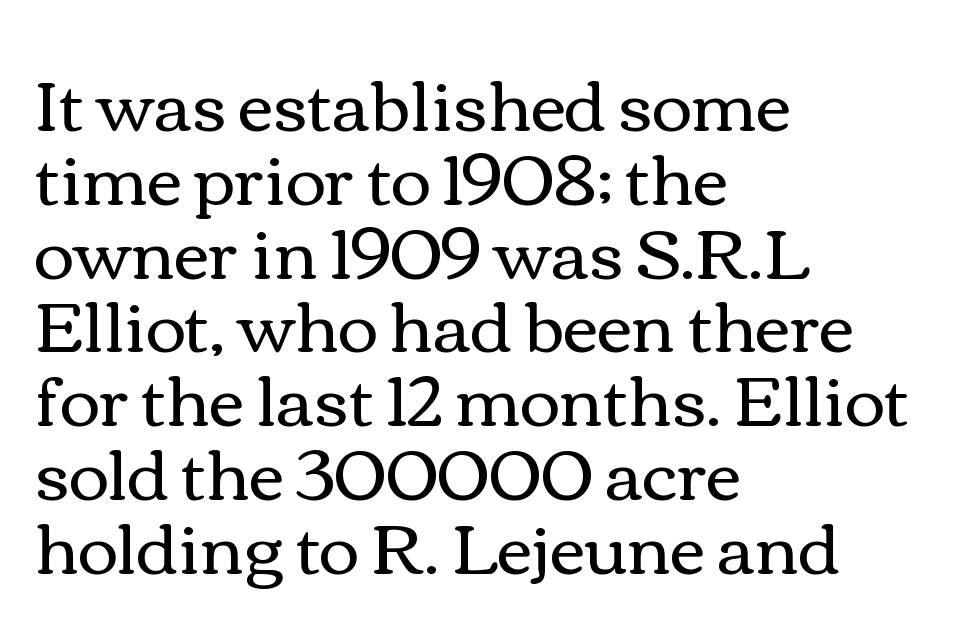
The image shows 69 px regular-weight, wide type, upright; set left-aligned, tight line spacing (1.07x), normal letter spacing, not underlined; a medium x-height.
